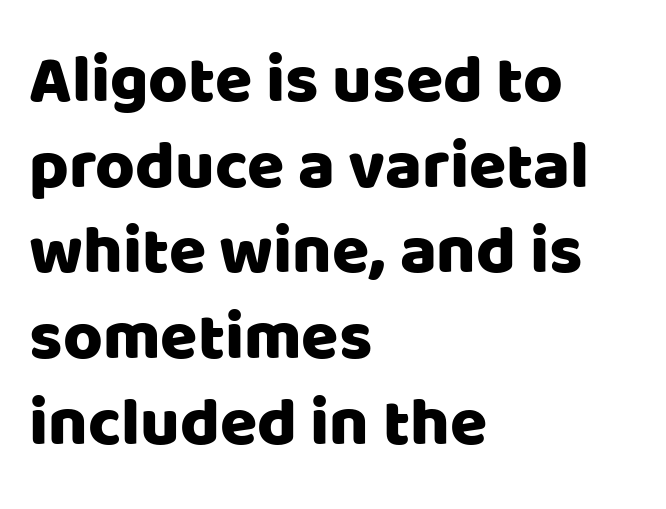
{"serif": "no", "italic": "no", "width": "normal", "stroke_contrast": "low", "x_height": "large", "monospaced": "no", "underline": "no", "align": "left", "line_spacing": "normal", "line_spacing_ratio": 1.26, "letter_spacing": "normal", "letter_spacing_em": 0.0, "glyph_px": 68}
